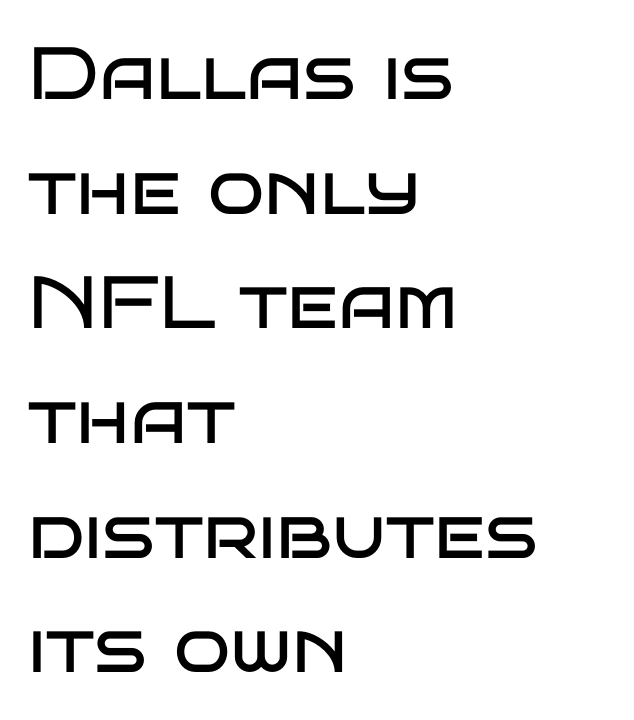
The image shows 74 px regular-weight, wide sans-serif type, upright; set left-aligned, normal line spacing (1.55x), normal letter spacing, not underlined; low stroke contrast and a large x-height.
